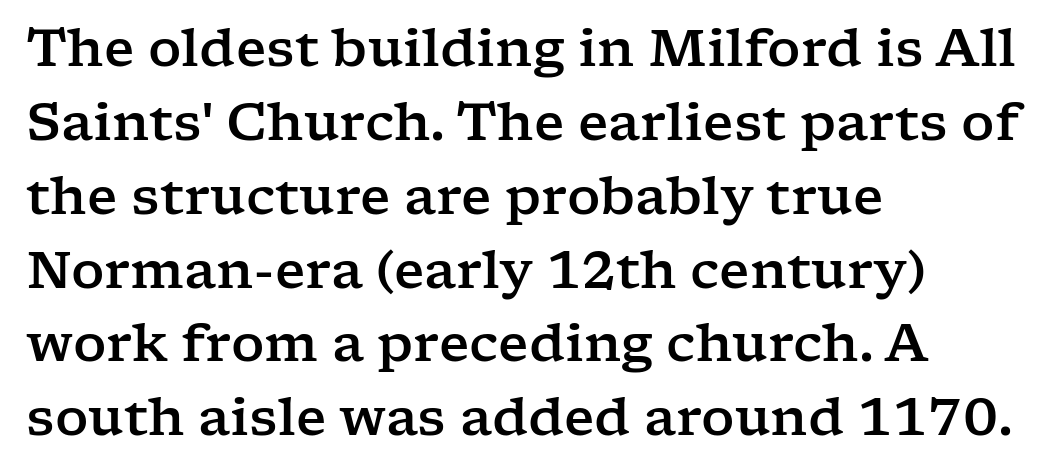
The image shows 52 px wide serif type, upright; set left-aligned, normal line spacing (1.42x), normal letter spacing, not underlined; low stroke contrast and a medium x-height.
